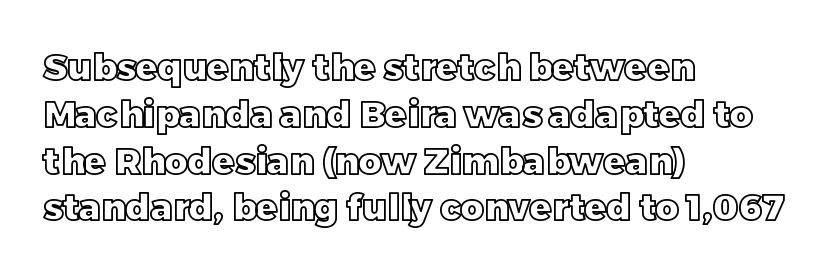
Q: Is the text italic (slanted)? A: No, it is upright.
Q: Is the text underlined? A: No.
Q: How is the paragraph aligned? A: Left-aligned.
Q: Is the spacing between letters normal or unusually wide? A: Normal.
Q: Is the spacing between lines tight, normal or loose? A: Normal.
Q: Width (condensed, normal, or wide)? A: Normal.
Q: x-height? A: Large.
Q: Monospaced? A: No.
